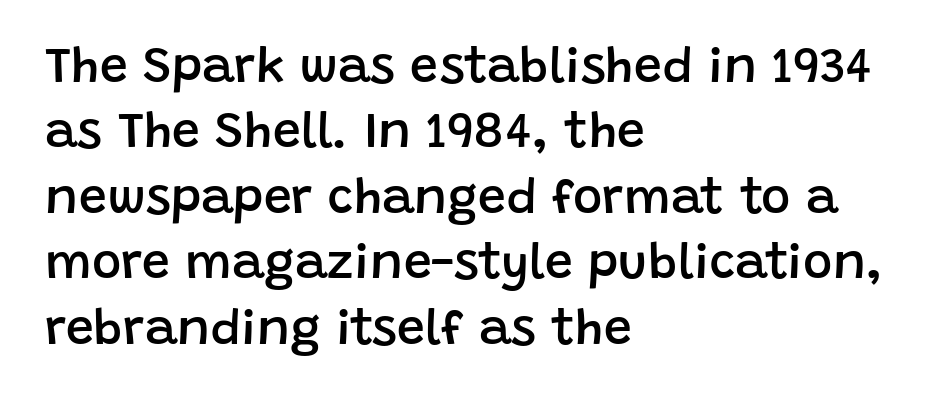
Horizontally, the lines are justified to the leading edge only. Is this a sans? Yes — the strokes have no serifs. A semibold gives these letters moderate extra thickness, short of bold. Every character sits straight up, as roman type does. Do the characters align in a grid? No, the font is proportional.
